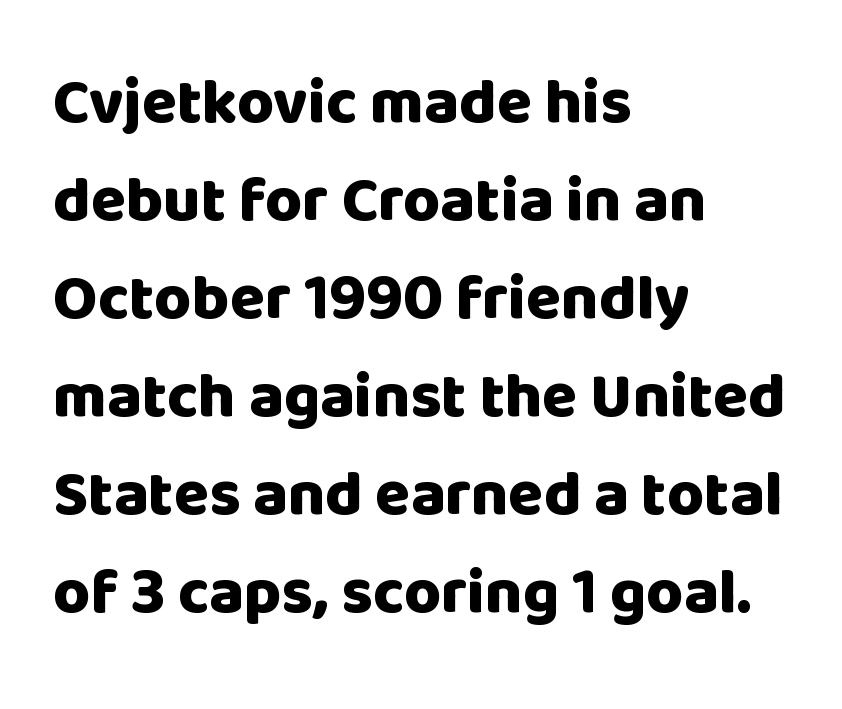
The image shows 64 px heavy sans-serif type, upright; set left-aligned, normal line spacing (1.53x), normal letter spacing, not underlined; low stroke contrast and a large x-height.
